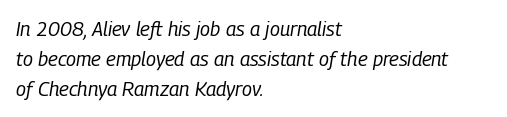
Decoration check: the copy has no underline. Emphasis-style slanted type is in use. The ragged edge is on the right, which tells us the setting is flush left. The line texture is even and compact thanks to regular tracking. Line spacing here is normal.
